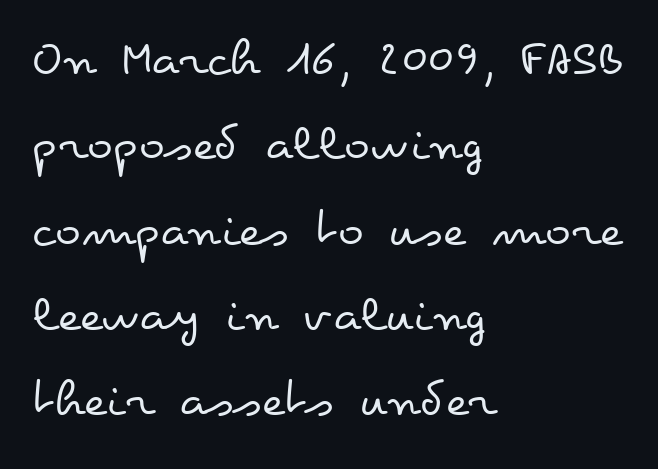
A bare baseline throughout the passage. Think of a printed novel: that variable character pitch is what you see here. Do the letters lean? They stand straight. Casual observation: everything's shoved over to the left. This rendering leaves character spacing at its baseline value.
